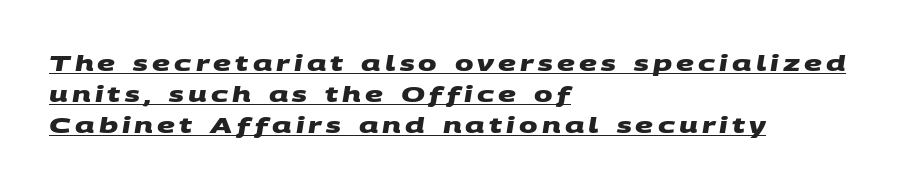
Somebody hit Ctrl+U on this one — the words are underlined. Successive baselines arrive at the customary interval. Visually the block forms a straight wall on the left and a jagged coastline on the right. These words are printed bold, with thick strokes throughout.
